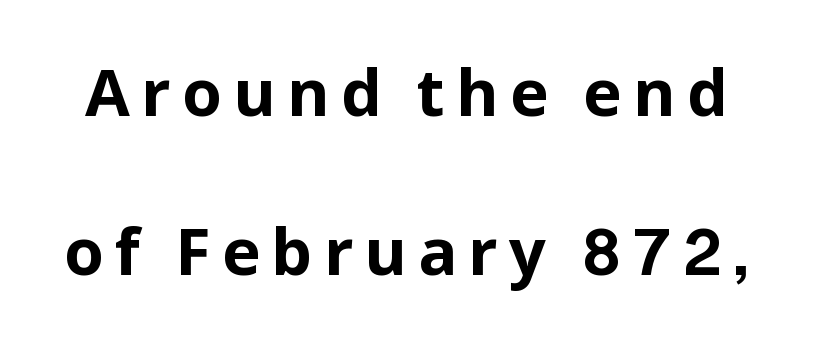
The image shows 65 px bold sans-serif type, upright; set loose line spacing (2.44x), not underlined; low stroke contrast and a medium x-height.
